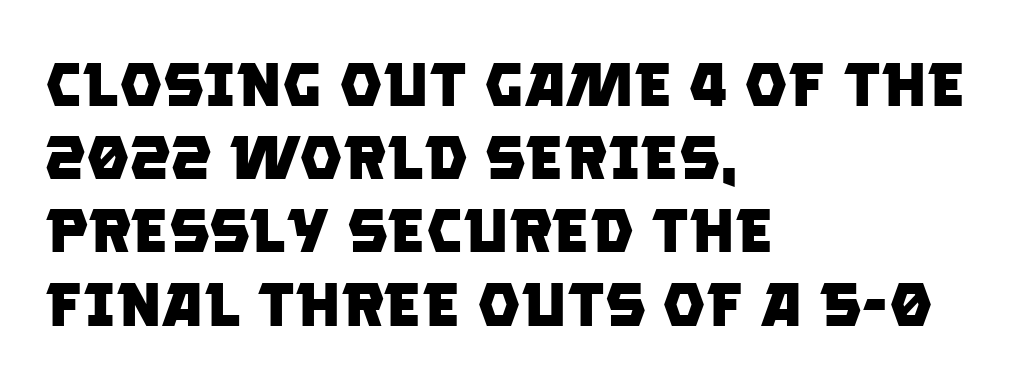
Characters follow at the spacing the type designer built in. What weight is shown? A full bold with thick strokes. Has an underline been added? It has not. Note the varied advance widths — an 'i' is clearly narrower than an 'm'. A classic flush-left, rag-right setting is used for this passage.
